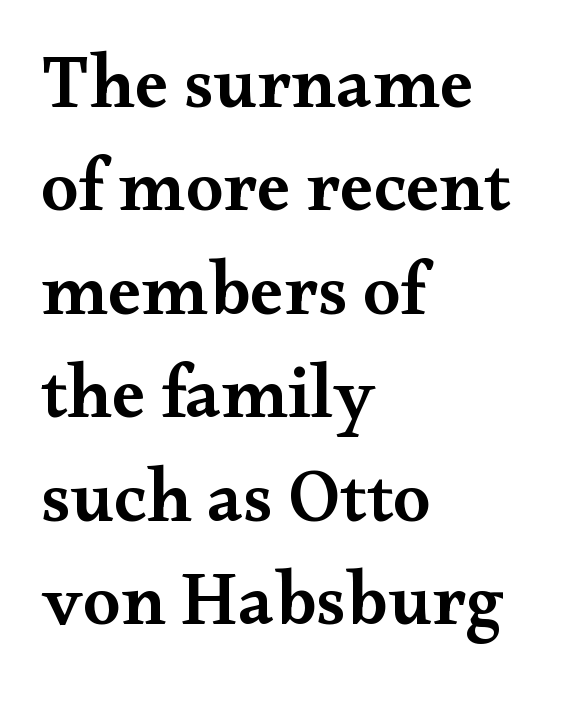
The image shows 75 px semibold, wide serif type, upright; set left-aligned, normal line spacing (1.38x), normal letter spacing, not underlined; medium stroke contrast and a small x-height.
